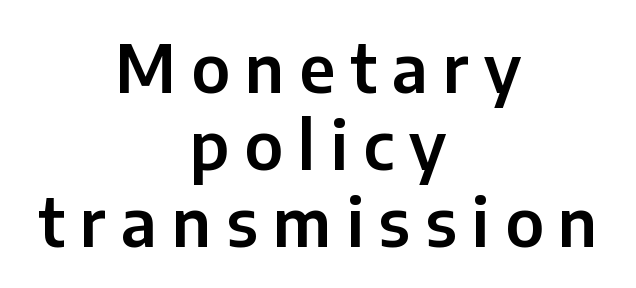
The image shows 66 px sans-serif type, upright; set centered, line spacing 1.17x, unusually wide letter spacing (+0.23 em), not underlined; low stroke contrast and a medium x-height.
